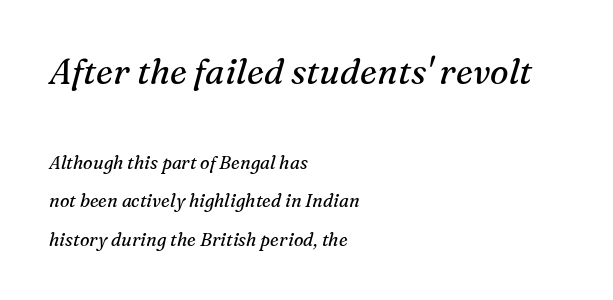
If you measured baseline to baseline, you'd find a long distance. The line texture is even and compact thanks to regular tracking. Any mark beneath the type? The region is blank. Little horizontal feet cap the strokes, marking this as serif type. A typesetter would call this proportional, since set widths differ per character. Each stroke keeps to a modest, everyday thickness or less.
